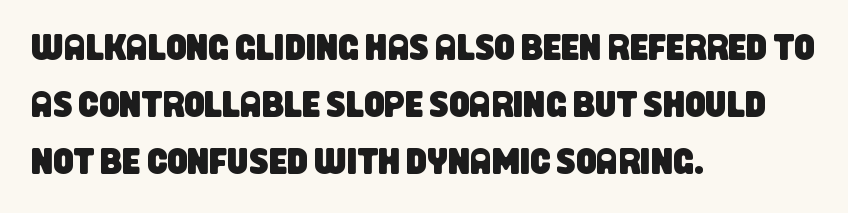
Students, observe: this is what conventionally led text looks like. The foot of each line stays bare and open. Nope, no serifs anywhere on these letters. The text block is weighted toward the left margin, trailing off unevenly rightward. Looks like regular typesetting: each glyph gets only the width it needs.
